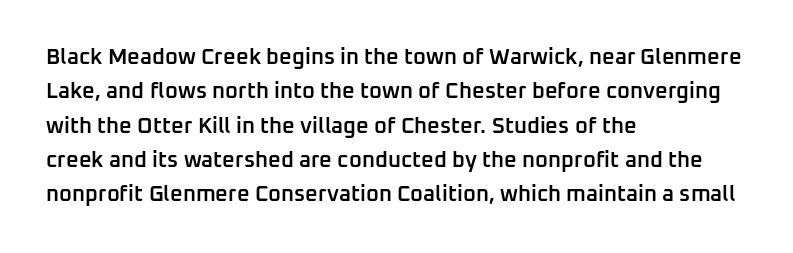
{"italic": "no", "bold": "semi", "underline": "no", "align": "left", "line_spacing": "normal", "line_spacing_ratio": 1.56, "letter_spacing": "normal", "letter_spacing_em": 0.0, "glyph_px": 22}
